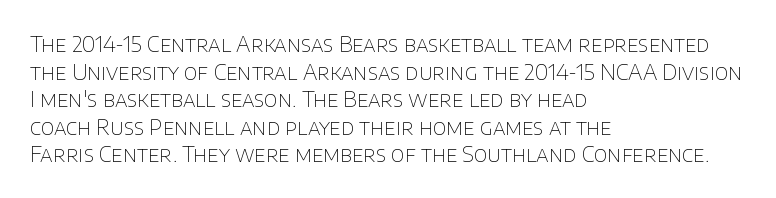
Q: Is the text bold? A: No.
Q: Is the text italic (slanted)? A: No, it is upright.
Q: Is the text underlined? A: No.
Q: How is the paragraph aligned? A: Left-aligned.
Q: Is the spacing between letters normal or unusually wide? A: Normal.
Q: Is the spacing between lines tight, normal or loose? A: Normal.
